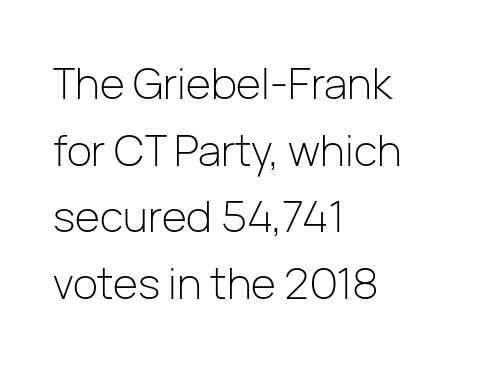
Normally led — the rows are evenly, conventionally spaced. Descenders hang freely into open space. Nothing heavy about these letters — not bold at all. The text was rendered using a sans face with plain stroke endings. Does the lettering tilt? It doesn't — this is upright.
